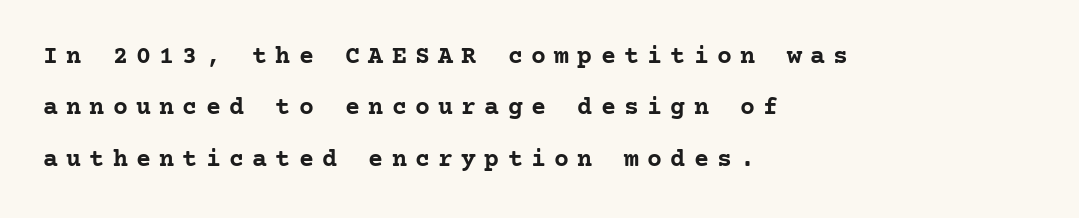
These lines carry a lot of weight — the face is fully bold. The type is letterspaced generously, with wide tracking. No italicization has been applied; the sample stays upright. The passage shown is not underscored anywhere.
